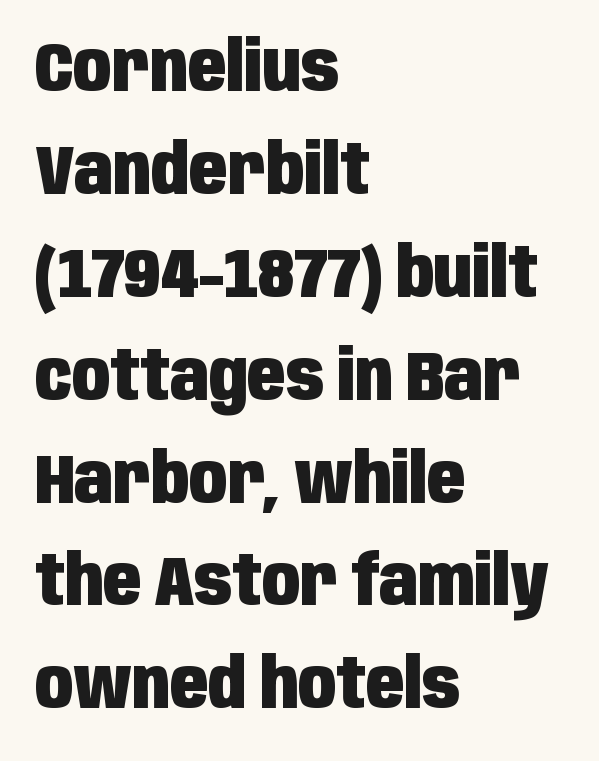
These lines were composed using upright roman letters. Varying glyph widths throughout — classic text-font behaviour. How would I describe the line gaps? Plain and ordinary. The lines in this sample share a left origin and differ only in where they stop. Does extra space separate the letters? No, they use regular spacing. Letterform terminals end flat and unadorned throughout the passage.
